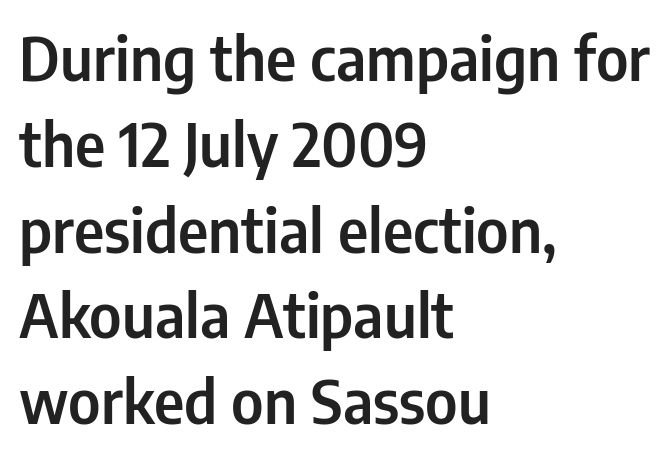
Q: Is the text italic (slanted)? A: No, it is upright.
Q: Is the typeface a serif or a sans-serif typeface? A: Sans-serif.
Q: Is the text underlined? A: No.
Q: How is the paragraph aligned? A: Left-aligned.
Q: Is the spacing between letters normal or unusually wide? A: Normal.
Q: Is the spacing between lines tight, normal or loose? A: Normal.
Q: Width (condensed, normal, or wide)? A: Condensed.
Q: Stroke contrast? A: Low.
Q: x-height? A: Medium.
Q: Monospaced? A: No.
